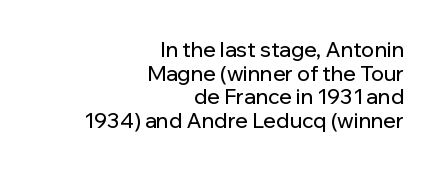
The image shows 21 px text type, upright; set right-aligned, tight line spacing (1.13x), normal letter spacing, not underlined.
